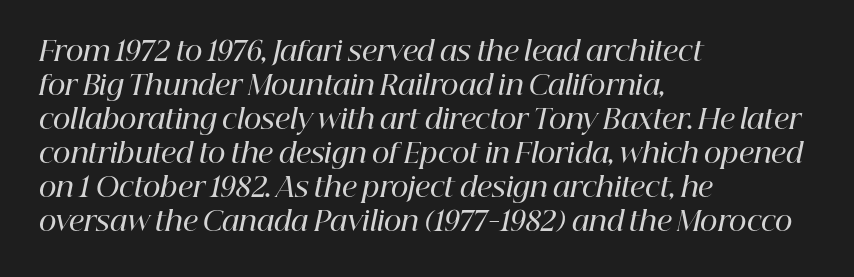
{"italic": "yes", "lean": "right", "slant_degrees": 12, "bold": "semi", "underline": "no", "align": "left", "line_spacing": "normal", "line_spacing_ratio": 1.26, "letter_spacing": "normal", "letter_spacing_em": 0.0, "glyph_px": 27}
